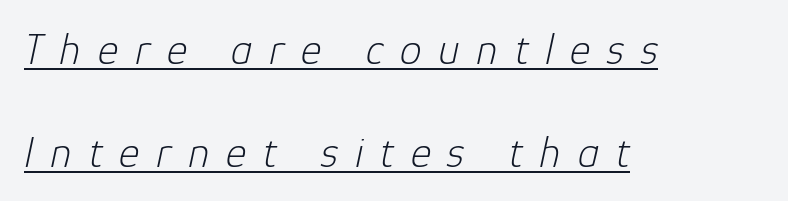
The image shows 44 px light type, italic (leaning right); set left-aligned, loose line spacing (2.34x), unusually wide letter spacing (+0.38 em), underlined; low stroke contrast and a medium x-height.
